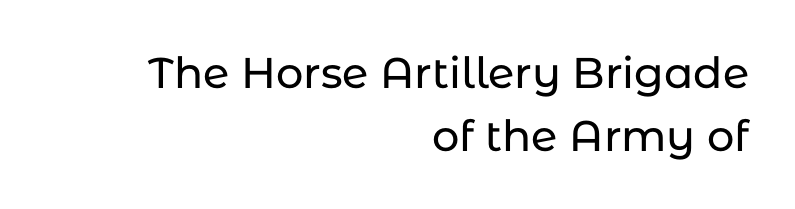
The baseline area is clear. Quick note: interline space is typical. Tracking value appears to be zero — textbook default spacing. Each letter's strokes conclude bluntly, with no projecting serifs. The paragraph has a hard right edge and a soft left edge. You can tell it's not italic because the verticals are truly vertical.
